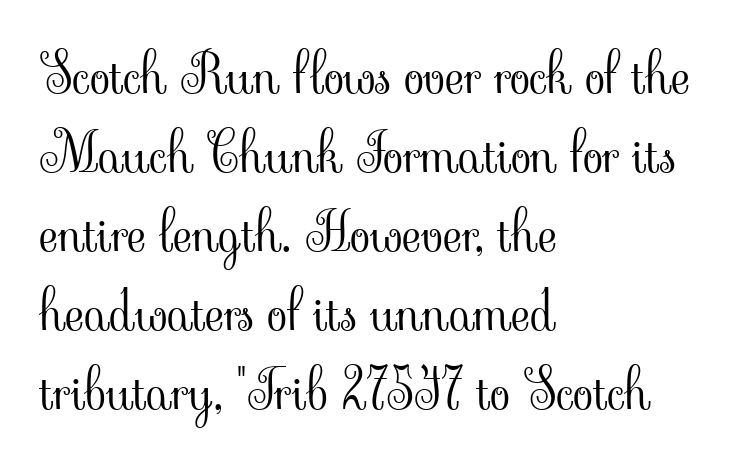
The image shows 53 px light serif type, upright; set left-aligned, normal line spacing (1.49x), normal letter spacing, not underlined; low stroke contrast and a small x-height.
